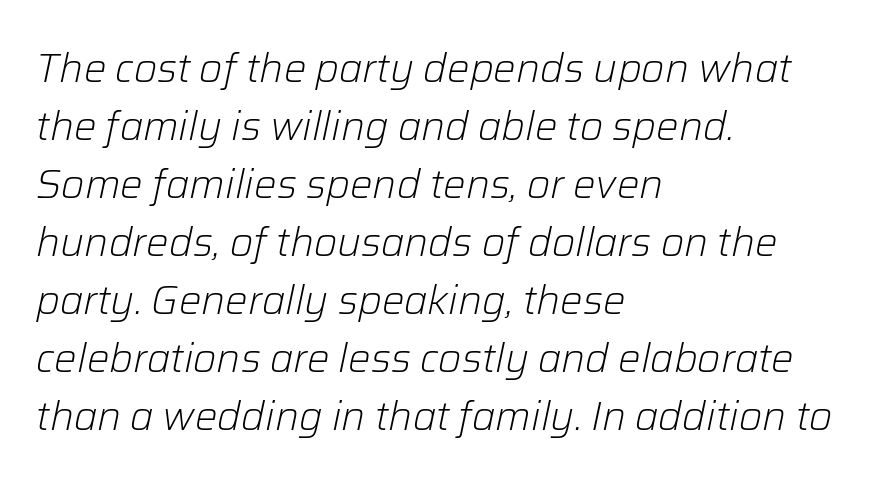
{"italic": "yes", "lean": "right", "slant_degrees": 12, "bold": "no", "weight": "light", "width": "normal", "stroke_contrast": "low", "x_height": "medium", "monospaced": "no", "underline": "no", "align": "left", "line_spacing": "normal", "line_spacing_ratio": 1.45, "letter_spacing": "normal", "letter_spacing_em": 0.0, "glyph_px": 40}
